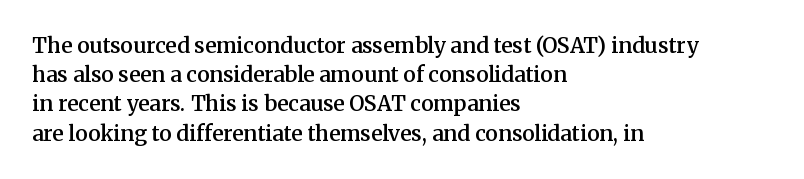
{"italic": "no", "bold": "semi", "underline": "no", "align": "left", "line_spacing": "normal", "line_spacing_ratio": 1.39, "letter_spacing": "normal", "letter_spacing_em": 0.0, "glyph_px": 21}
